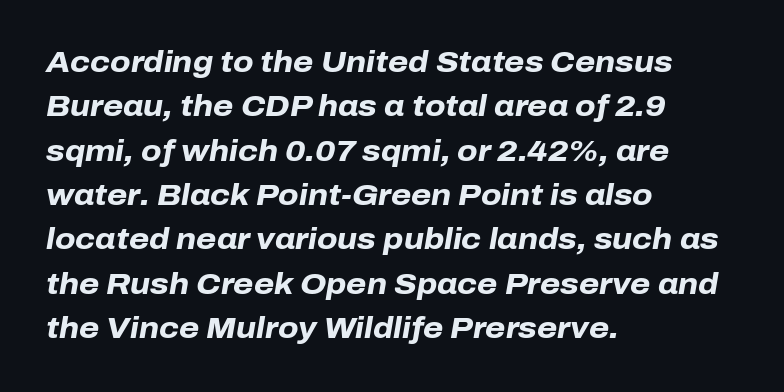
The image shows 29 px heavy type, italic (leaning right); set left-aligned, normal line spacing (1.53x), normal letter spacing, not underlined; low stroke contrast and a medium x-height.
